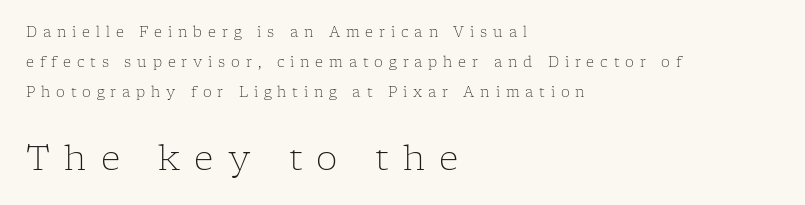
The image shows 34 px light serif type, upright; set left-aligned, loose line spacing (2.14x), unusually wide letter spacing (+0.42 em), not underlined; the second (bottom) block is 2.43x larger; low stroke contrast and a medium x-height.
